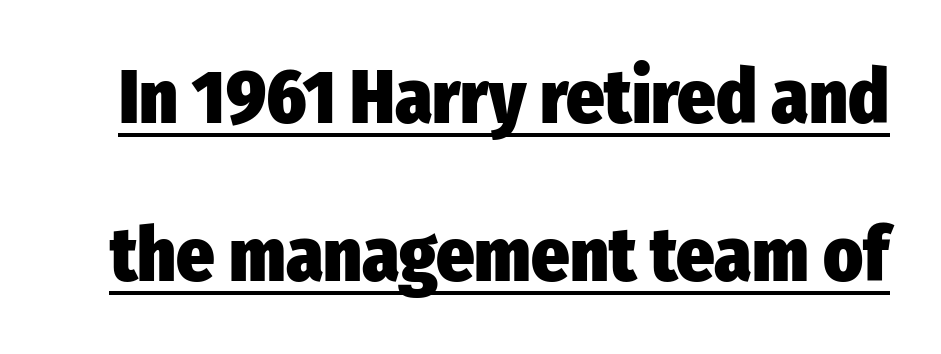
Q: Is the text bold? A: Yes.
Q: Is the text italic (slanted)? A: No, it is upright.
Q: Is the typeface a serif or a sans-serif typeface? A: Sans-serif.
Q: Is the text underlined? A: Yes.
Q: Is the spacing between letters normal or unusually wide? A: Normal.
Q: Is the spacing between lines tight, normal or loose? A: Loose.
Q: Width (condensed, normal, or wide)? A: Condensed.
Q: Stroke contrast? A: Low.
Q: x-height? A: Medium.
Q: Monospaced? A: No.
